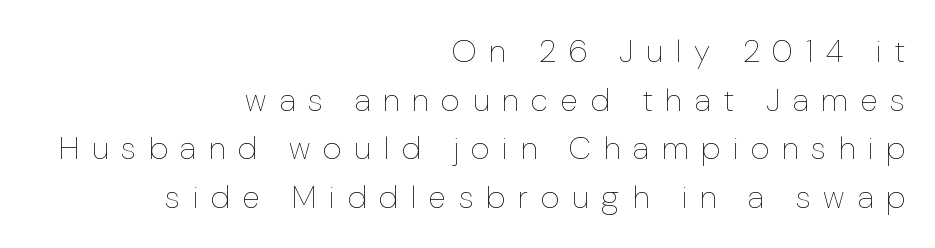
Posture: straight, roman, zero tilt. There is plenty of visible air inserted between adjacent glyphs. How would I describe the line gaps? Plain and ordinary. Compared with a typical body face, this is equally light or lighter still.
